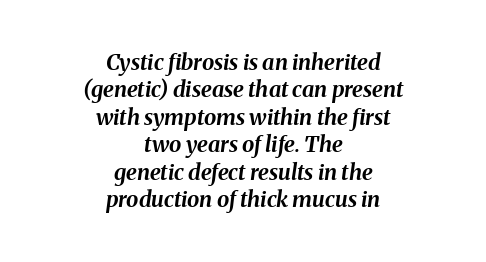
The image shows 22 px bold type, italic (leaning right); set centered, normal line spacing (1.25x), normal letter spacing, not underlined.
